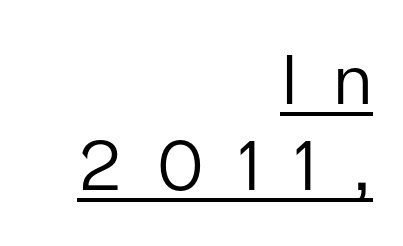
The image shows 70 px regular-weight sans-serif type, upright; set right-aligned, line spacing 1.23x, unusually wide letter spacing (+0.5 em), underlined; low stroke contrast and a medium x-height.
